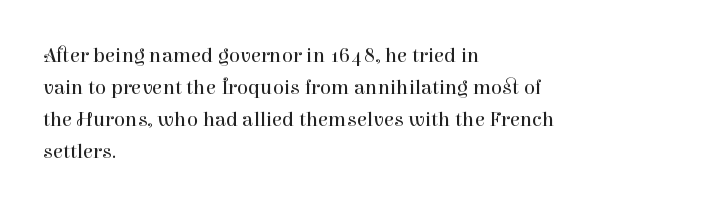
Vertical strokes here are truly vertical. The paragraph has a hard left edge and a soft right edge. The rendering uses a moderate line-height, typical for paragraphs. The cut favours lightness, reaching ordinary text weight at its darkest.
